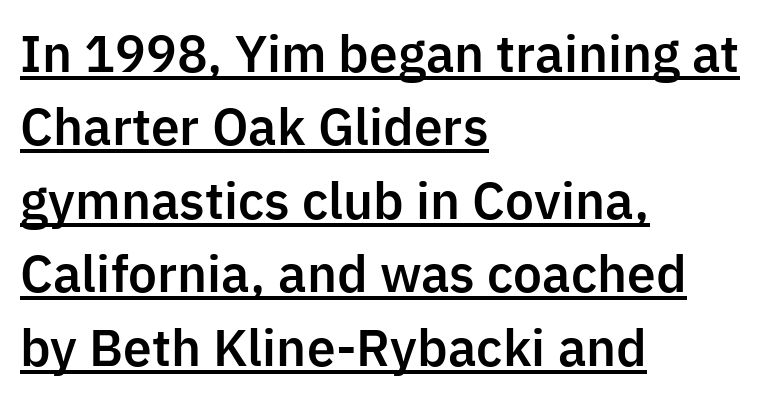
Q: Is the text italic (slanted)? A: No, it is upright.
Q: Is the typeface a serif or a sans-serif typeface? A: Sans-serif.
Q: Is the text underlined? A: Yes.
Q: How is the paragraph aligned? A: Left-aligned.
Q: Is the spacing between letters normal or unusually wide? A: Normal.
Q: Is the spacing between lines tight, normal or loose? A: Normal.
Q: Width (condensed, normal, or wide)? A: Normal.
Q: Stroke contrast? A: Low.
Q: x-height? A: Medium.
Q: Monospaced? A: No.
